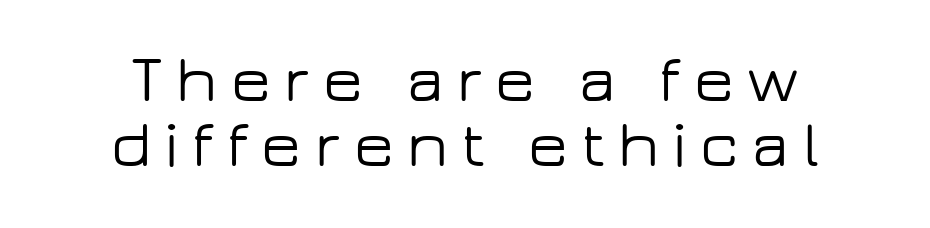
The image shows 65 px wide sans-serif type, upright; set centered, tight line spacing (1.0x), unusually wide letter spacing (+0.21 em), not underlined; low stroke contrast and a medium x-height.
